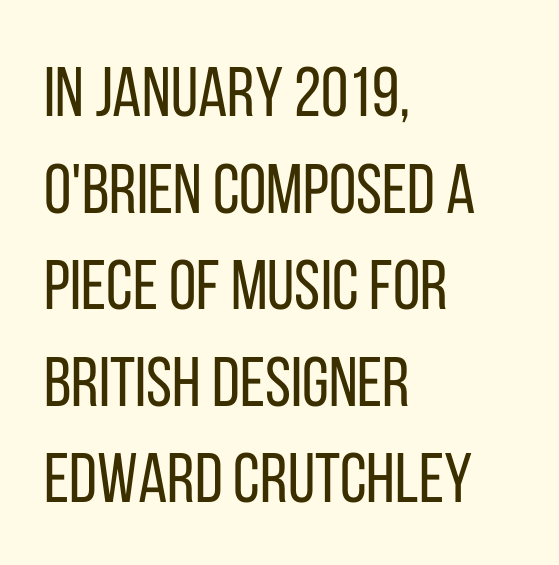
{"serif": "no", "italic": "no", "bold": "no", "weight": "regular", "width": "condensed", "stroke_contrast": "low", "x_height": "large", "monospaced": "no", "underline": "no", "align": "left", "line_spacing": "normal", "line_spacing_ratio": 1.38, "letter_spacing": "normal", "letter_spacing_em": 0.0, "glyph_px": 70}
